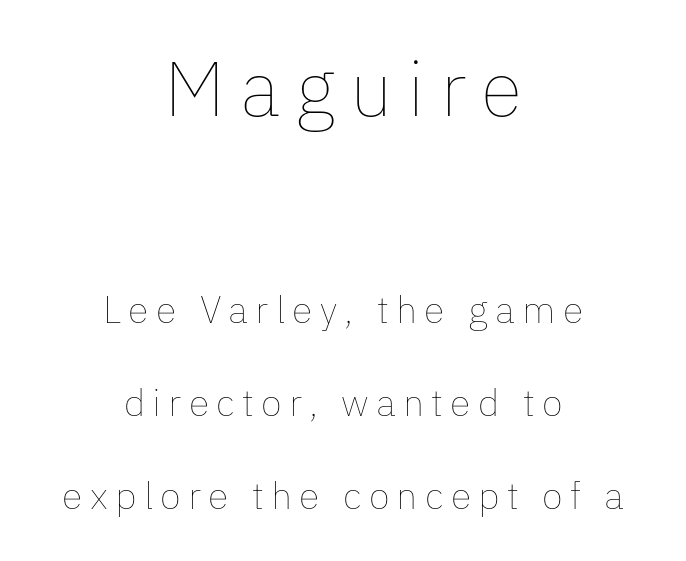
The image shows 77 px thin type, upright; set centered, loose line spacing (2.45x), not underlined; the first (top) block is 2.03x larger; low stroke contrast and a medium x-height.
